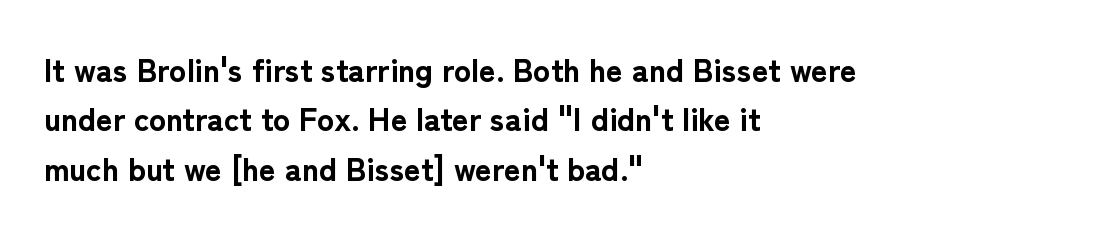
{"serif": "no", "italic": "no", "bold": "yes", "weight": "bold", "width": "normal", "stroke_contrast": "low", "x_height": "medium", "monospaced": "no", "underline": "no", "align": "left", "line_spacing": "normal", "line_spacing_ratio": 1.54, "letter_spacing": "normal", "letter_spacing_em": 0.0, "glyph_px": 32}
